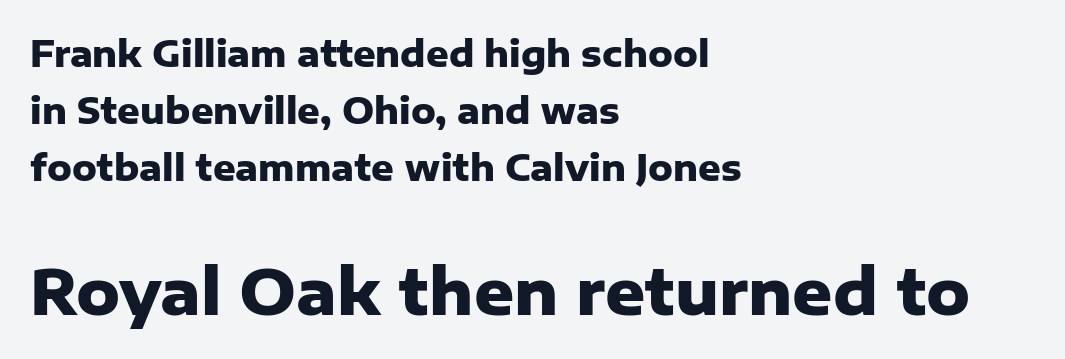
Students, observe: this is what conventionally led text looks like. Which of the two is more prominent by size? The second, at the bottom. Letter spacing: default. The space beneath each line is pristine and unruled. This is the regular roman posture of the typeface.
